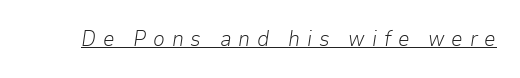
The image shows 21 px text type, italic (leaning right); set unusually wide letter spacing (+0.32 em), underlined.
